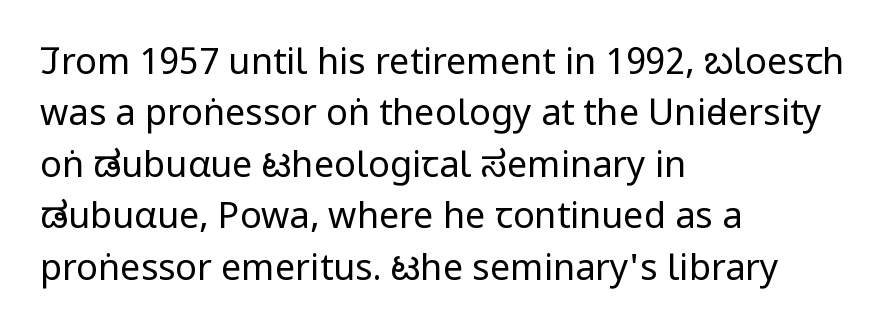
A light-to-regular cut is what we see here. How would I describe the line gaps? Plain and ordinary. The face used here is a sans, in the tradition of grotesques and geometrics. Is the letter spacing exaggerated? No — it looks like the ordinary default.
